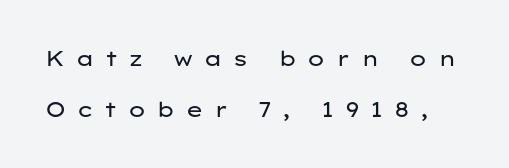
The image shows 21 px text type, upright; set loose line spacing (2.42x), unusually wide letter spacing (+0.5 em), not underlined.
